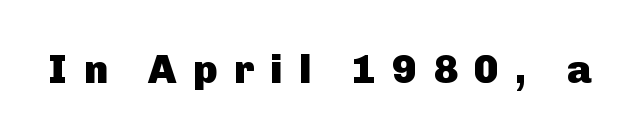
Q: Is the text bold? A: Yes.
Q: Is the text italic (slanted)? A: No, it is upright.
Q: Is the typeface a serif or a sans-serif typeface? A: Sans-serif.
Q: Is the text underlined? A: No.
Q: Is the spacing between letters normal or unusually wide? A: Unusually wide.
Q: Width (condensed, normal, or wide)? A: Normal.
Q: Stroke contrast? A: Low.
Q: x-height? A: Medium.
Q: Monospaced? A: No.
